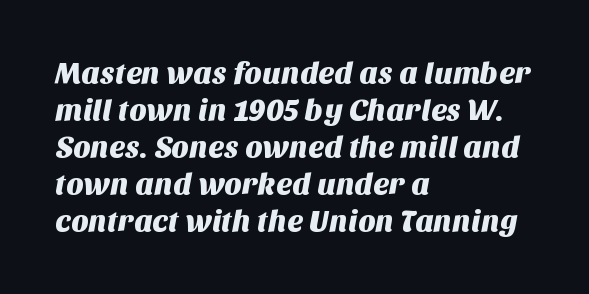
Q: Is the typeface a serif or a sans-serif typeface? A: Sans-serif.
Q: Is the text underlined? A: No.
Q: How is the paragraph aligned? A: Left-aligned.
Q: Is the spacing between letters normal or unusually wide? A: Normal.
Q: Width (condensed, normal, or wide)? A: Normal.
Q: Stroke contrast? A: Medium.
Q: x-height? A: Large.
Q: Monospaced? A: No.
